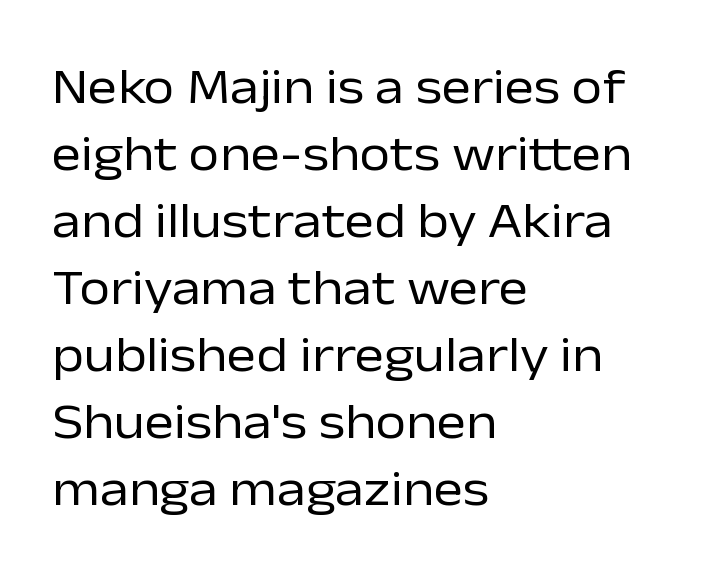
The image shows 50 px regular-weight sans-serif type, upright; set left-aligned, normal line spacing (1.34x), normal letter spacing, not underlined; low stroke contrast and a medium x-height.
